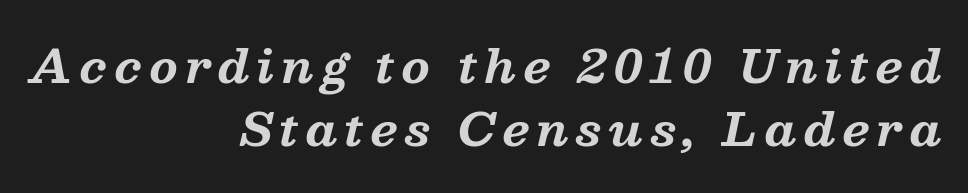
Q: Is the text bold? A: Yes.
Q: Is the text italic (slanted)? A: Yes, it leans right by about 13 degrees.
Q: Is the typeface a serif or a sans-serif typeface? A: Serif.
Q: Is the text underlined? A: No.
Q: How is the paragraph aligned? A: Right-aligned.
Q: Is the spacing between lines tight, normal or loose? A: Normal.
Q: Width (condensed, normal, or wide)? A: Normal.
Q: Stroke contrast? A: Medium.
Q: x-height? A: Medium.
Q: Monospaced? A: No.
